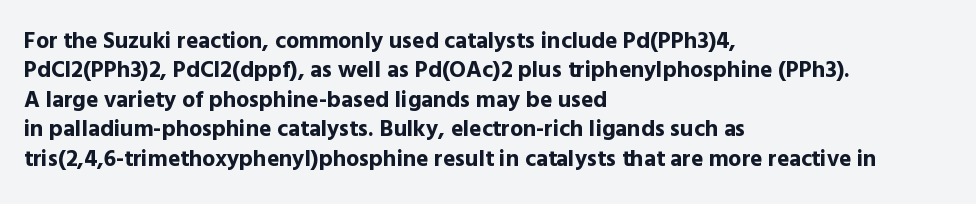
{"italic": "no", "bold": "yes", "underline": "no", "align": "left", "line_spacing": "normal", "line_spacing_ratio": 1.28, "letter_spacing": "normal", "letter_spacing_em": 0.0, "glyph_px": 23}
